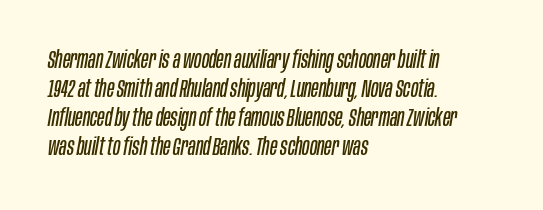
The image shows 24 px text type, italic (leaning right); set left-aligned, line spacing 1.21x, normal letter spacing, not underlined.
